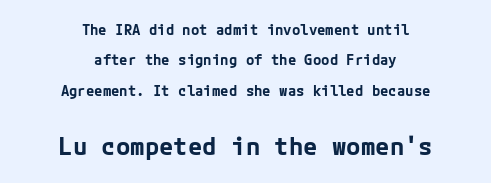
This rendering uses center alignment, leaving both contours irregular but symmetric. The area under the type is left untouched. In terms of leading, this rendering errs on the spacious side. The composition opens small and finishes big. I'd describe the lettering as bold — thick and assertive.
